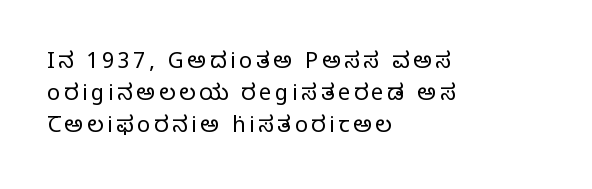
{"italic": "no", "bold": "no", "underline": "no", "align": "left", "line_spacing": "normal", "line_spacing_ratio": 1.46, "glyph_px": 22}
